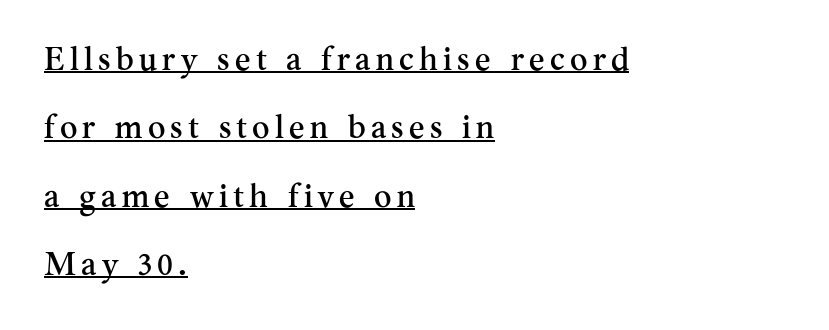
Q: Is the text italic (slanted)? A: No, it is upright.
Q: Is the typeface a serif or a sans-serif typeface? A: Serif.
Q: Is the text underlined? A: Yes.
Q: How is the paragraph aligned? A: Left-aligned.
Q: Is the spacing between lines tight, normal or loose? A: Loose.
Q: Width (condensed, normal, or wide)? A: Normal.
Q: Stroke contrast? A: Medium.
Q: x-height? A: Small.
Q: Monospaced? A: No.
